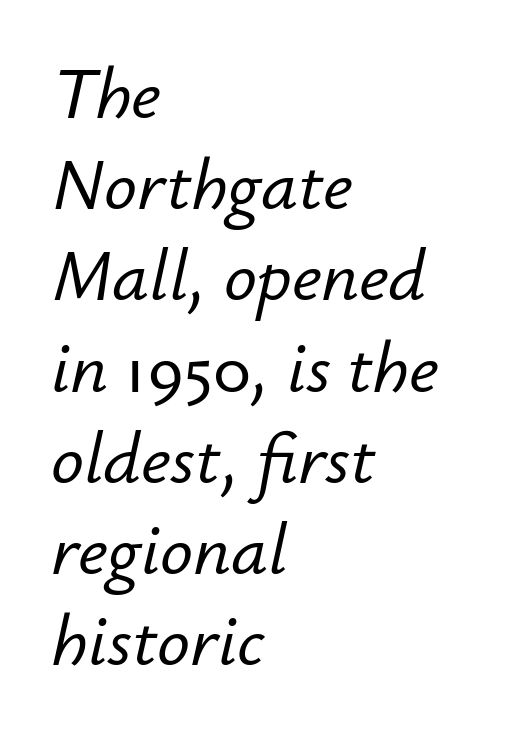
{"italic": "yes", "lean": "right", "slant_degrees": 12, "width": "normal", "stroke_contrast": "low", "x_height": "small", "monospaced": "no", "underline": "no", "align": "left", "line_spacing": "normal", "line_spacing_ratio": 1.25, "letter_spacing": "normal", "letter_spacing_em": 0.0, "glyph_px": 73}
